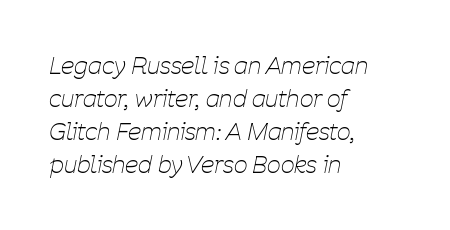
The image shows 24 px text type, italic (leaning right); set left-aligned, normal line spacing (1.38x), normal letter spacing, not underlined.
